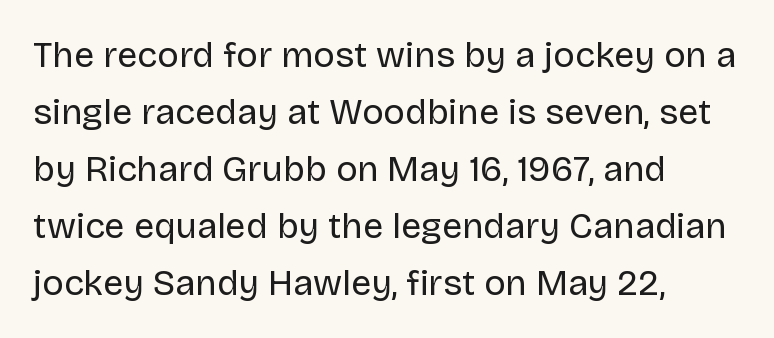
This sample has the flowing, uneven cadence of proportional lettering. Does the type have serifs? No, each stem ends abruptly. The passage shown is not underscored anywhere. These lines keep a tight, regular rhythm from letter to letter. Stroke mass is kept to a normal reading level or below.
